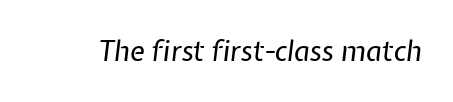
The image shows 28 px regular-weight type, italic (leaning right); set normal letter spacing, not underlined; low stroke contrast and a medium x-height.
